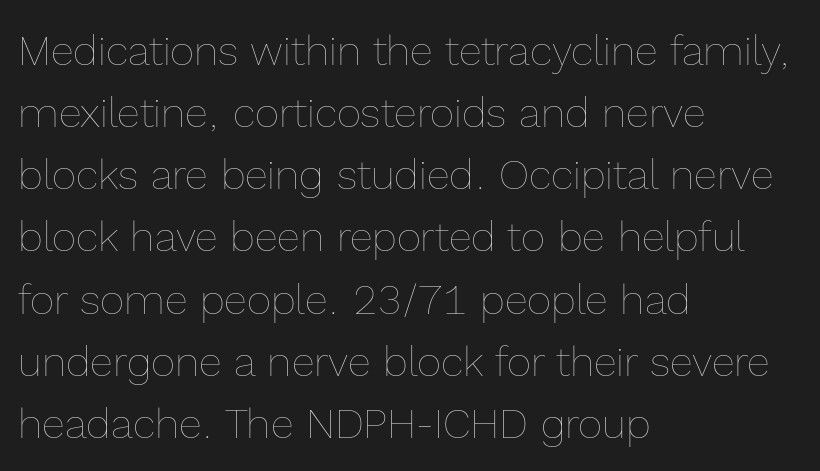
Q: Is the text bold? A: No.
Q: Is the text italic (slanted)? A: No, it is upright.
Q: Is the text underlined? A: No.
Q: How is the paragraph aligned? A: Left-aligned.
Q: Is the spacing between letters normal or unusually wide? A: Normal.
Q: Is the spacing between lines tight, normal or loose? A: Normal.
Q: Width (condensed, normal, or wide)? A: Normal.
Q: x-height? A: Medium.
Q: Monospaced? A: No.
